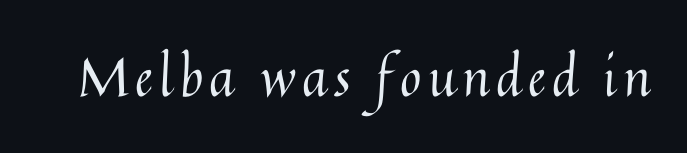
The image shows 52 px regular-weight type; set not underlined; medium stroke contrast and a medium x-height.
